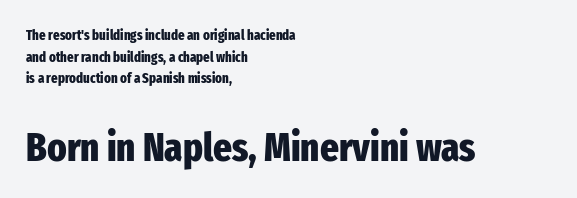
Q: Is the text bold? A: Yes.
Q: Is the text italic (slanted)? A: No, it is upright.
Q: Is the typeface a serif or a sans-serif typeface? A: Sans-serif.
Q: Is the text underlined? A: No.
Q: How is the paragraph aligned? A: Left-aligned.
Q: Is the spacing between letters normal or unusually wide? A: Normal.
Q: Is the spacing between lines tight, normal or loose? A: Normal.
Q: Which block of text is set in a larger size, the first (top) or the second (bottom)? A: The second (bottom) one.
Q: Width (condensed, normal, or wide)? A: Condensed.
Q: Stroke contrast? A: Low.
Q: x-height? A: Medium.
Q: Monospaced? A: No.
